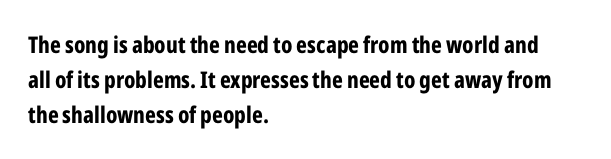
The image shows 23 px bold type, upright; set left-aligned, normal line spacing (1.53x), normal letter spacing, not underlined.
